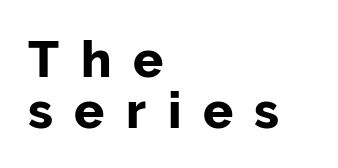
The image shows 50 px sans-serif type, upright; set left-aligned, tight line spacing (1.02x), unusually wide letter spacing (+0.43 em), not underlined; low stroke contrast and a medium x-height.
